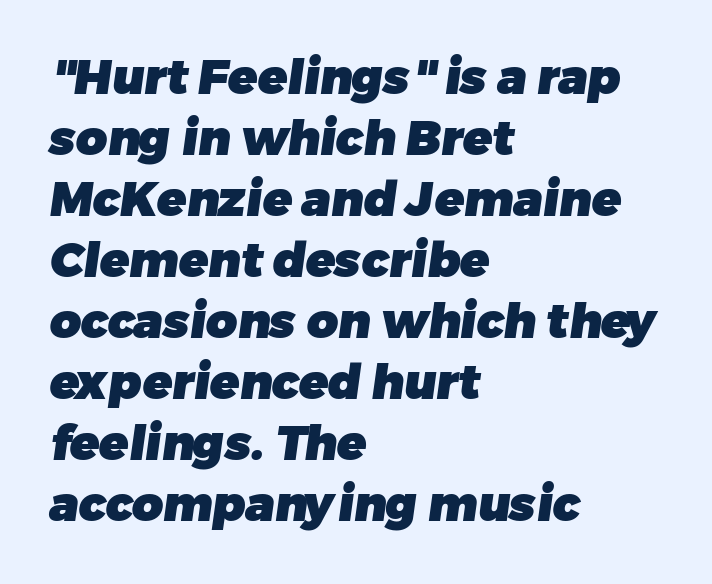
The image shows 48 px heavy sans-serif type; set left-aligned, normal line spacing (1.27x), normal letter spacing, not underlined; low stroke contrast and a medium x-height.
